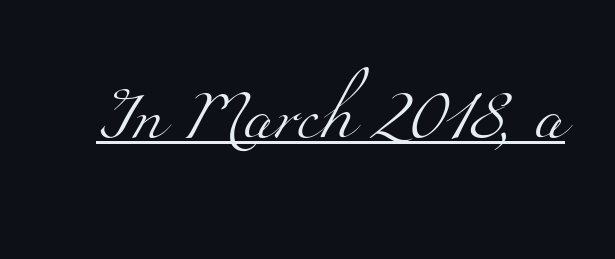
{"bold": "no", "weight": "light", "width": "wide", "stroke_contrast": "medium", "x_height": "small", "monospaced": "no", "underline": "yes", "letter_spacing": "normal", "letter_spacing_em": 0.0, "glyph_px": 50}
